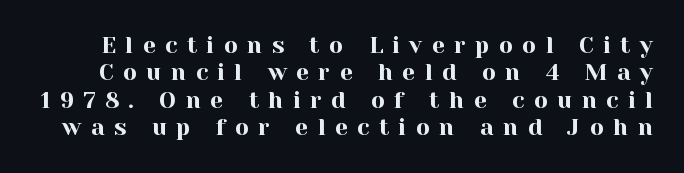
Q: Is the text italic (slanted)? A: No, it is upright.
Q: Is the text underlined? A: No.
Q: Is the spacing between letters normal or unusually wide? A: Unusually wide.
